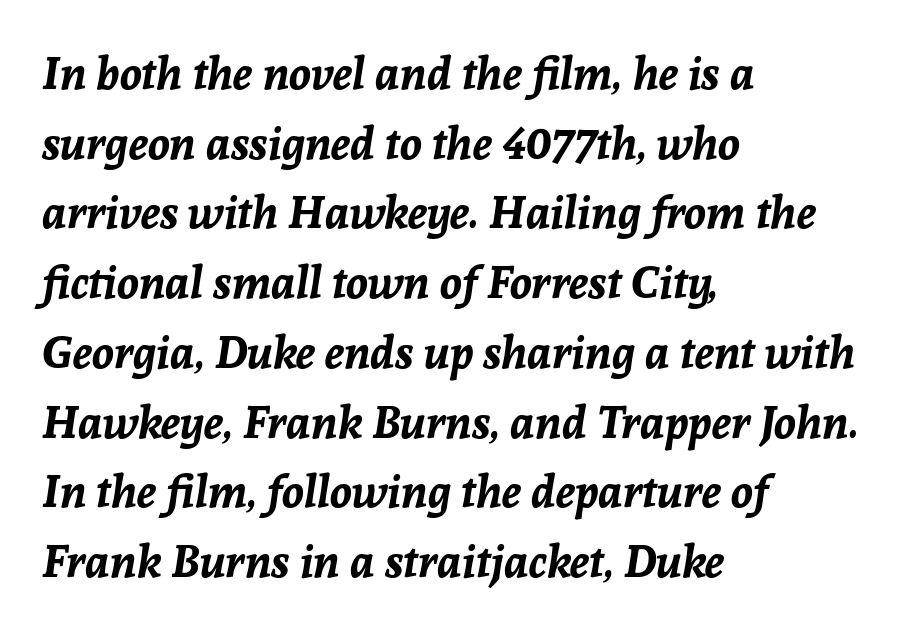
The image shows 45 px bold type, italic (leaning right); set left-aligned, normal line spacing (1.55x), normal letter spacing, not underlined; low stroke contrast and a medium x-height.
